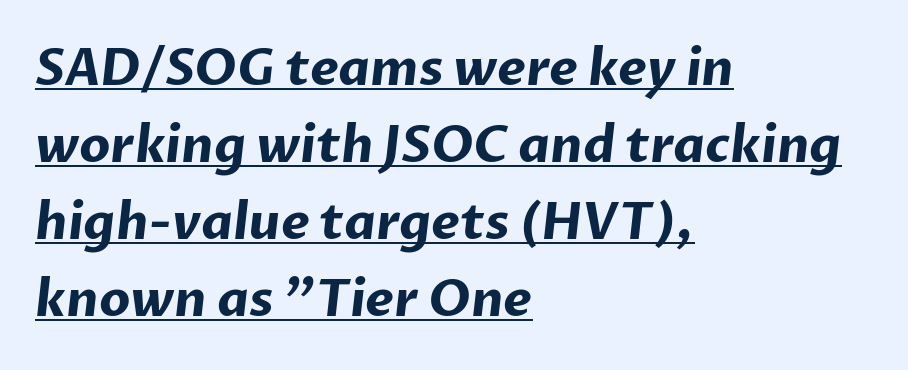
{"serif": "no", "bold": "yes", "weight": "bold", "width": "normal", "stroke_contrast": "low", "x_height": "medium", "monospaced": "no", "underline": "yes", "align": "left", "line_spacing": "normal", "line_spacing_ratio": 1.54, "letter_spacing": "normal", "letter_spacing_em": 0.0, "glyph_px": 50}
